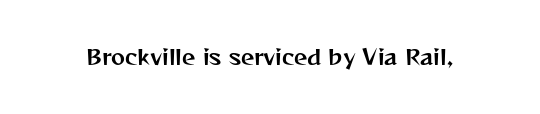
The image shows 21 px text type, upright; set normal letter spacing, not underlined.
